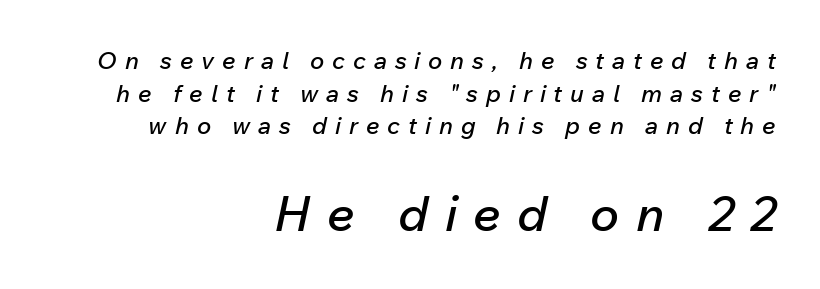
Q: Is the text italic (slanted)? A: Yes, it leans right by about 12 degrees.
Q: Is the text underlined? A: No.
Q: How is the paragraph aligned? A: Right-aligned.
Q: Is the spacing between letters normal or unusually wide? A: Unusually wide.
Q: Is the spacing between lines tight, normal or loose? A: Normal.
Q: Which block of text is set in a larger size, the first (top) or the second (bottom)? A: The second (bottom) one.
Q: Width (condensed, normal, or wide)? A: Normal.
Q: Stroke contrast? A: Low.
Q: x-height? A: Medium.
Q: Monospaced? A: No.
